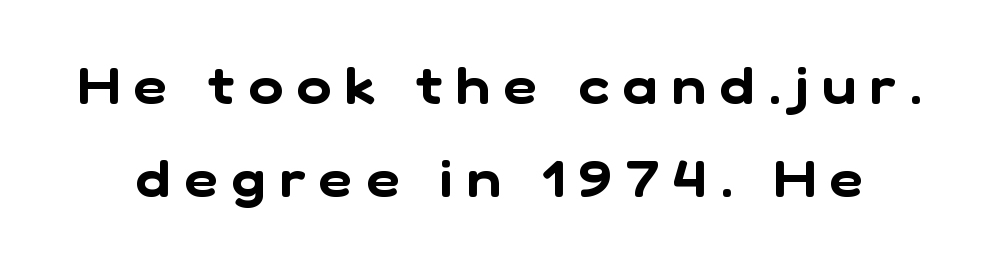
Spacing verdict: proportional, widths tailored to each character. Each letter's strokes conclude bluntly, with no projecting serifs. The letterforms stand isolated, each surrounded by extra space. The foot of each line stays bare and open.
